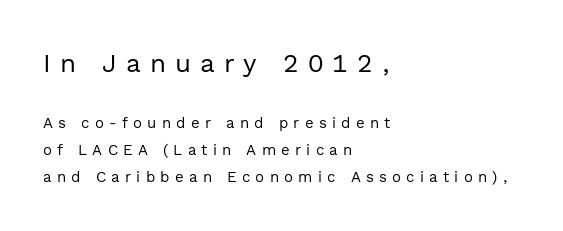
{"italic": "no", "bold": "no", "underline": "no", "align": "left", "line_spacing_ratio": 1.8, "letter_spacing": "wide", "letter_spacing_em": 0.35, "larger_block": "first", "size_ratio": 1.73, "glyph_px": 26}
